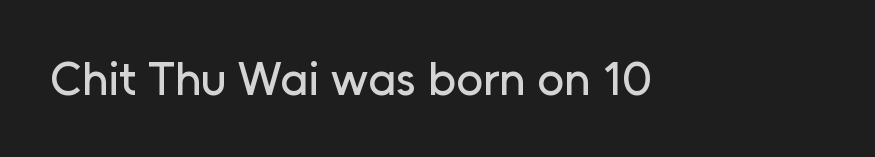
{"serif": "no", "italic": "no", "width": "normal", "stroke_contrast": "low", "x_height": "medium", "monospaced": "no", "underline": "no", "letter_spacing": "normal", "letter_spacing_em": 0.0, "glyph_px": 47}
